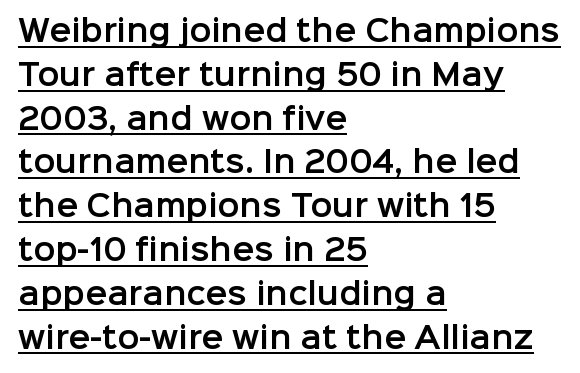
The image shows 29 px sans-serif type, upright; set left-aligned, normal line spacing (1.51x), normal letter spacing, underlined; low stroke contrast and a medium x-height.
